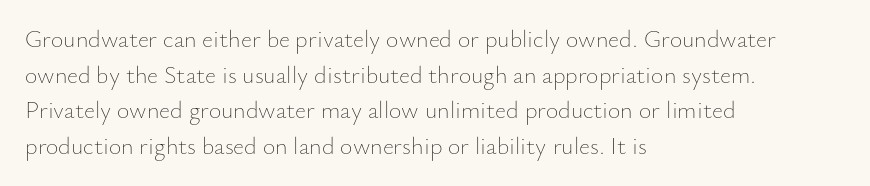
The image shows 24 px text type, upright; set left-aligned, normal line spacing (1.48x), normal letter spacing, not underlined.
